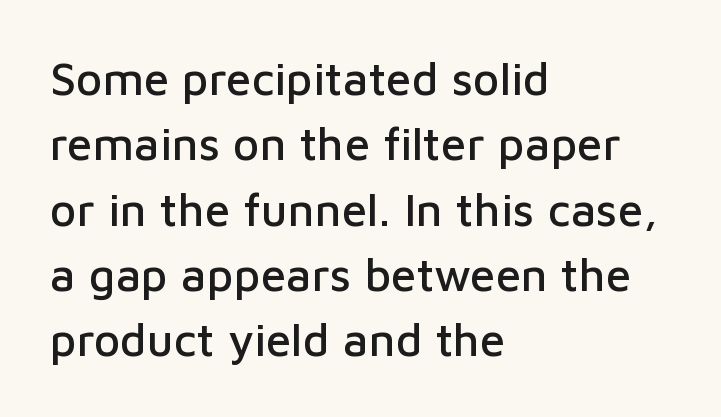
{"serif": "no", "italic": "no", "width": "normal", "stroke_contrast": "low", "x_height": "medium", "monospaced": "no", "underline": "no", "align": "left", "line_spacing": "normal", "line_spacing_ratio": 1.42, "letter_spacing": "normal", "letter_spacing_em": 0.0, "glyph_px": 46}
